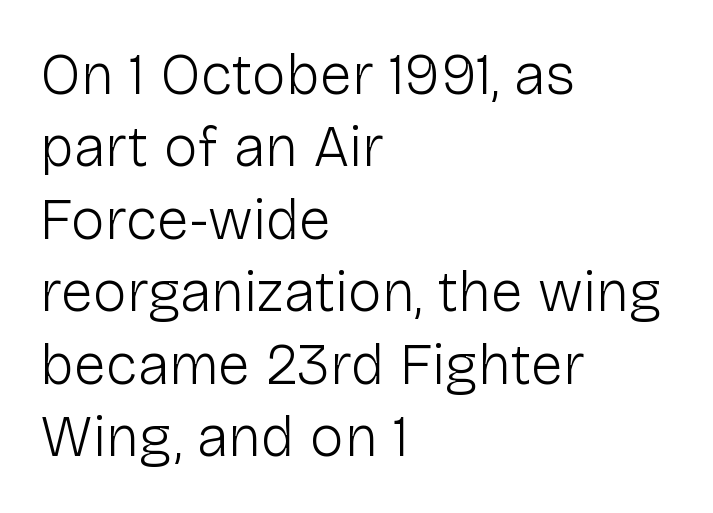
Unlike a traditional serif, this face leaves its strokes unadorned. Each letter keeps its own natural width here, so spacing adapts to shape. The glyphs are unaccompanied by any horizontal stroke below them. These lines sit exactly where default settings would place them.
